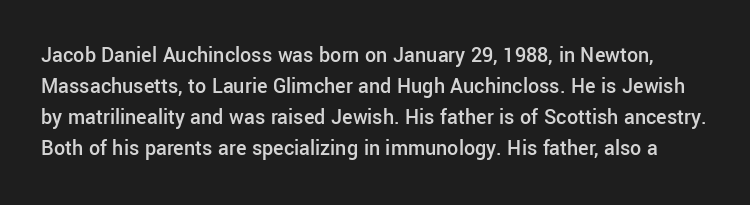
{"italic": "no", "bold": "semi", "underline": "no", "line_spacing": "normal", "line_spacing_ratio": 1.41, "letter_spacing": "normal", "letter_spacing_em": 0.0, "glyph_px": 22}
